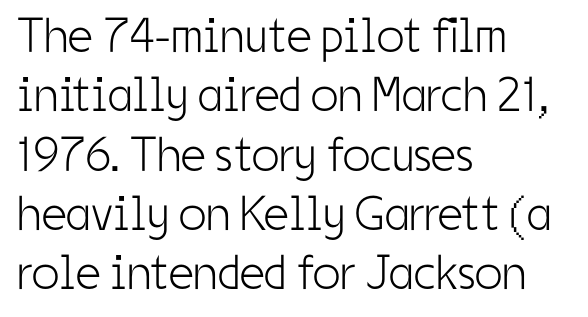
Teacher's note: observe the even left margin — that is flush-left alignment. Each letter's strokes conclude bluntly, with no projecting serifs. Look at the tracking — it's just the regular setting, nothing added. A typesetter would call this proportional, since set widths differ per character. Tall strokes in this sample are plumb rather than angled. Weight: in the light-to-regular range.
